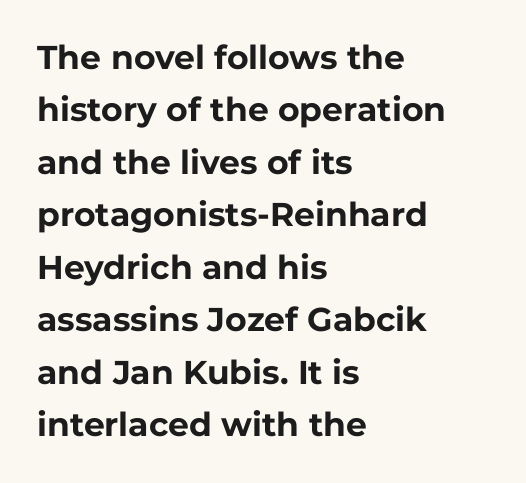
{"serif": "no", "italic": "no", "bold": "yes", "weight": "bold", "width": "normal", "stroke_contrast": "low", "x_height": "medium", "monospaced": "no", "underline": "no", "align": "left", "line_spacing": "normal", "line_spacing_ratio": 1.59, "letter_spacing": "normal", "letter_spacing_em": 0.0, "glyph_px": 33}
